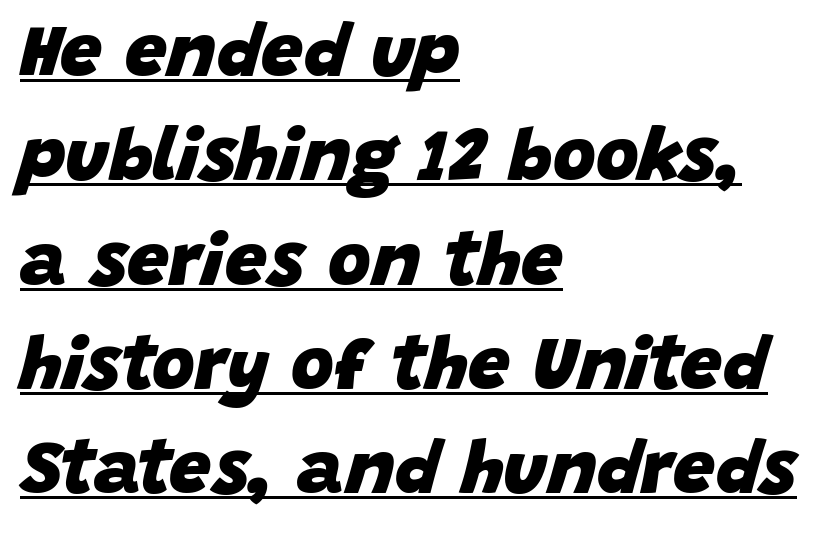
Q: Is the text bold? A: Yes.
Q: Is the text italic (slanted)? A: Yes, it leans right by about 15 degrees.
Q: Is the text underlined? A: Yes.
Q: How is the paragraph aligned? A: Left-aligned.
Q: Is the spacing between letters normal or unusually wide? A: Normal.
Q: Is the spacing between lines tight, normal or loose? A: Normal.
Q: Width (condensed, normal, or wide)? A: Normal.
Q: Stroke contrast? A: Low.
Q: x-height? A: Large.
Q: Monospaced? A: No.
